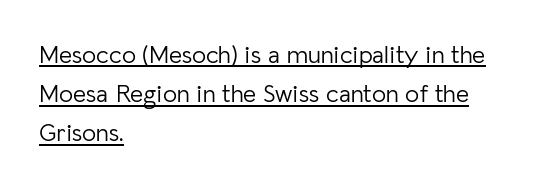
Notice how descenders clear the ascenders below comfortably — that's standard leading. If you drew a line through each stem, it would be perfectly vertical. Here the glyphs are tracked normally, forming tight word shapes. Is the block centered? No — it sits flush against the left margin. Think standard paragraph weight, or any step lighter than that.
